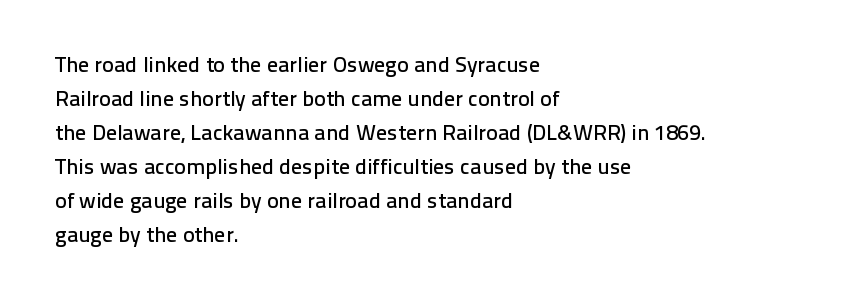
Students, observe: this is what conventionally led text looks like. This sample uses an upright cut, with every glyph sitting square on the baseline. A clean baseline with only descenders dipping below it. Each word holds together tightly as a unit, with standard inter-letter gaps.
